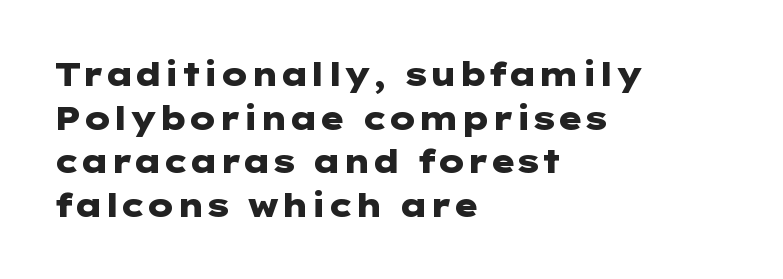
Upright lettering throughout. Descenders hang freely into open space. Notice how descenders clear the ascenders below comfortably — that's standard leading. Visually the block forms a straight wall on the left and a jagged coastline on the right.
